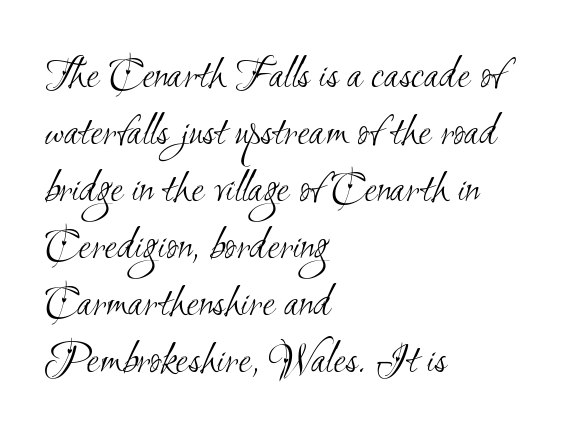
The image shows 46 px light, condensed sans-serif type; set left-aligned, line spacing 1.24x, normal letter spacing, not underlined; medium stroke contrast and a small x-height.
